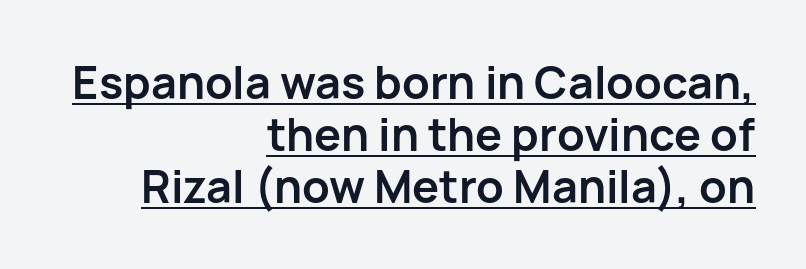
The image shows 45 px semibold sans-serif type, upright; set right-aligned, line spacing 1.16x, normal letter spacing, underlined; low stroke contrast and a medium x-height.
